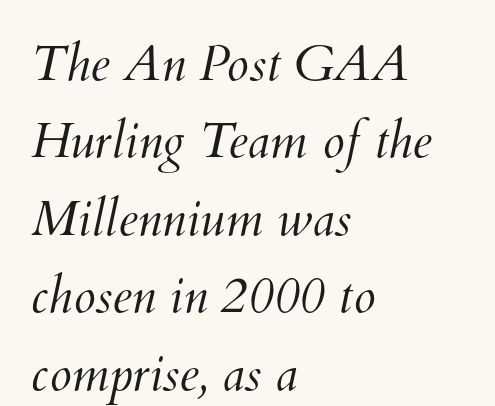
Q: Is the text bold? A: No.
Q: Is the text underlined? A: No.
Q: How is the paragraph aligned? A: Left-aligned.
Q: Is the spacing between letters normal or unusually wide? A: Normal.
Q: Is the spacing between lines tight, normal or loose? A: Normal.
Q: Width (condensed, normal, or wide)? A: Normal.
Q: Stroke contrast? A: Medium.
Q: x-height? A: Small.
Q: Monospaced? A: No.
